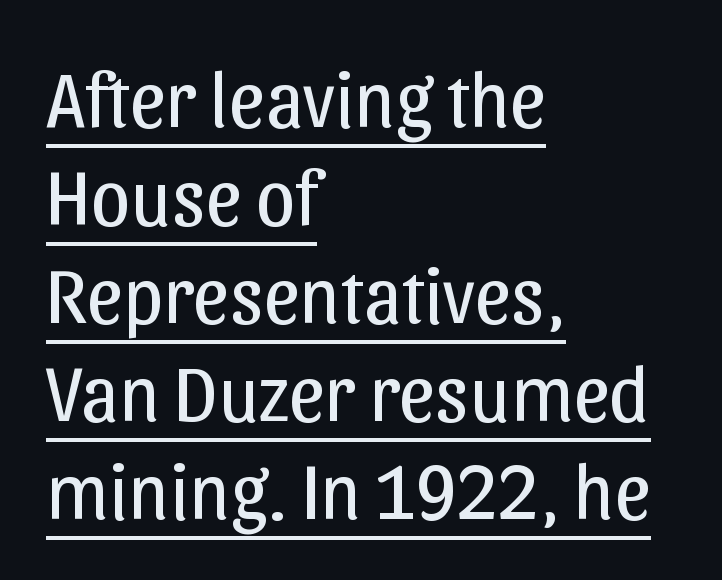
{"serif": "no", "italic": "no", "bold": "no", "weight": "regular", "width": "normal", "stroke_contrast": "low", "x_height": "medium", "monospaced": "no", "underline": "yes", "align": "left", "line_spacing_ratio": 1.24, "letter_spacing": "normal", "letter_spacing_em": 0.0, "glyph_px": 79}
